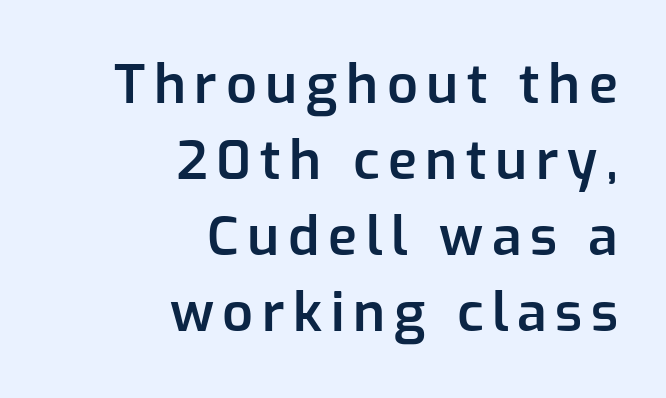
{"serif": "no", "italic": "no", "bold": "semi", "weight": "semibold", "width": "normal", "stroke_contrast": "low", "x_height": "medium", "monospaced": "no", "underline": "no", "align": "right", "line_spacing": "normal", "line_spacing_ratio": 1.41, "glyph_px": 54}
